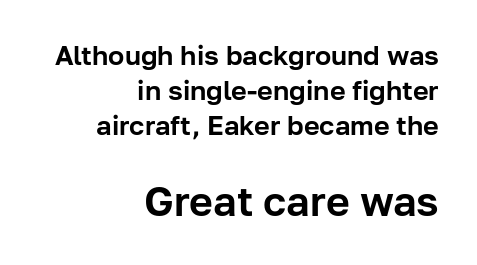
{"serif": "no", "italic": "no", "width": "normal", "stroke_contrast": "low", "x_height": "medium", "monospaced": "no", "underline": "no", "align": "right", "line_spacing": "normal", "line_spacing_ratio": 1.29, "letter_spacing": "normal", "letter_spacing_em": 0.0, "larger_block": "second", "size_ratio": 1.52, "glyph_px": 41}
